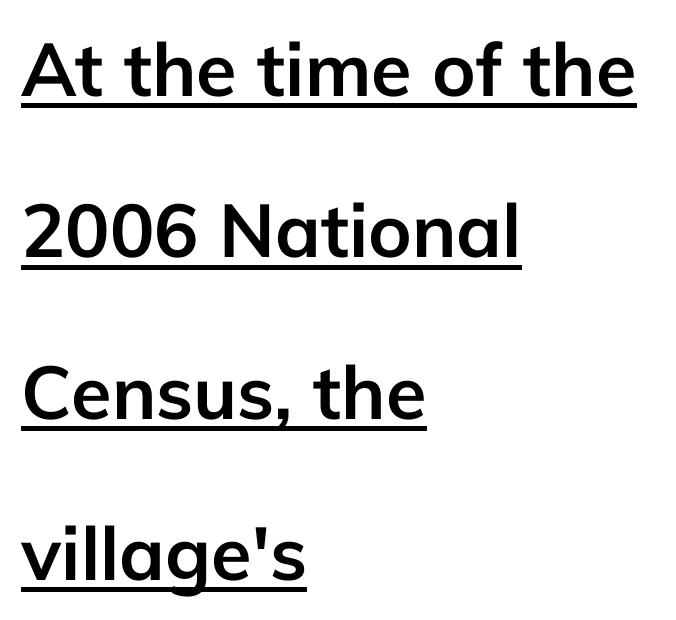
{"serif": "no", "italic": "no", "bold": "yes", "weight": "semibold", "width": "normal", "stroke_contrast": "low", "x_height": "medium", "monospaced": "no", "underline": "yes", "align": "left", "line_spacing": "loose", "line_spacing_ratio": 2.18, "letter_spacing": "normal", "letter_spacing_em": 0.0, "glyph_px": 74}
